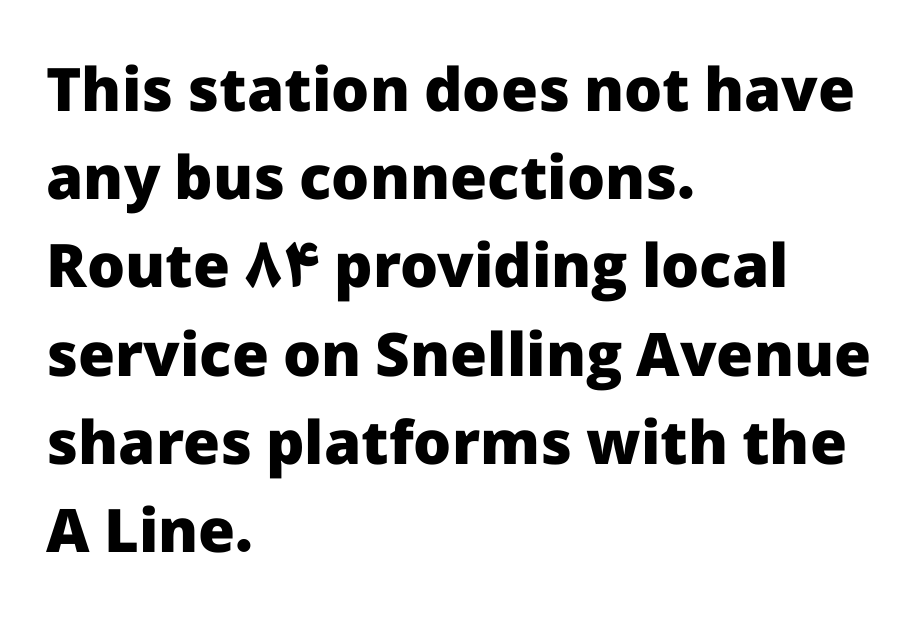
Q: Is the text bold? A: Yes.
Q: Is the text italic (slanted)? A: No, it is upright.
Q: Is the typeface a serif or a sans-serif typeface? A: Sans-serif.
Q: Is the text underlined? A: No.
Q: How is the paragraph aligned? A: Left-aligned.
Q: Is the spacing between letters normal or unusually wide? A: Normal.
Q: Is the spacing between lines tight, normal or loose? A: Normal.
Q: Width (condensed, normal, or wide)? A: Normal.
Q: Stroke contrast? A: Low.
Q: x-height? A: Medium.
Q: Monospaced? A: No.
